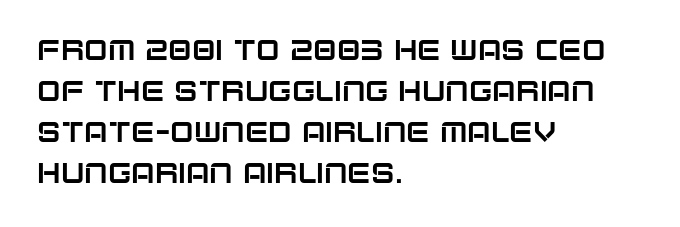
{"serif": "no", "italic": "no", "width": "normal", "stroke_contrast": "low", "x_height": "large", "monospaced": "no", "underline": "no", "align": "left", "line_spacing": "normal", "line_spacing_ratio": 1.47, "letter_spacing": "normal", "letter_spacing_em": 0.0, "glyph_px": 28}
